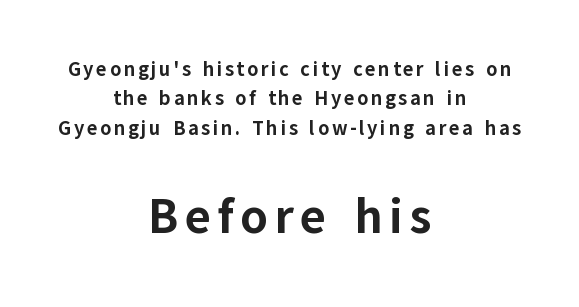
Q: Is the text bold? A: Yes.
Q: Is the text italic (slanted)? A: No, it is upright.
Q: Is the typeface a serif or a sans-serif typeface? A: Sans-serif.
Q: Is the text underlined? A: No.
Q: How is the paragraph aligned? A: Centered.
Q: Is the spacing between lines tight, normal or loose? A: Normal.
Q: Which block of text is set in a larger size, the first (top) or the second (bottom)? A: The second (bottom) one.
Q: Width (condensed, normal, or wide)? A: Normal.
Q: Stroke contrast? A: Low.
Q: x-height? A: Medium.
Q: Monospaced? A: No.
